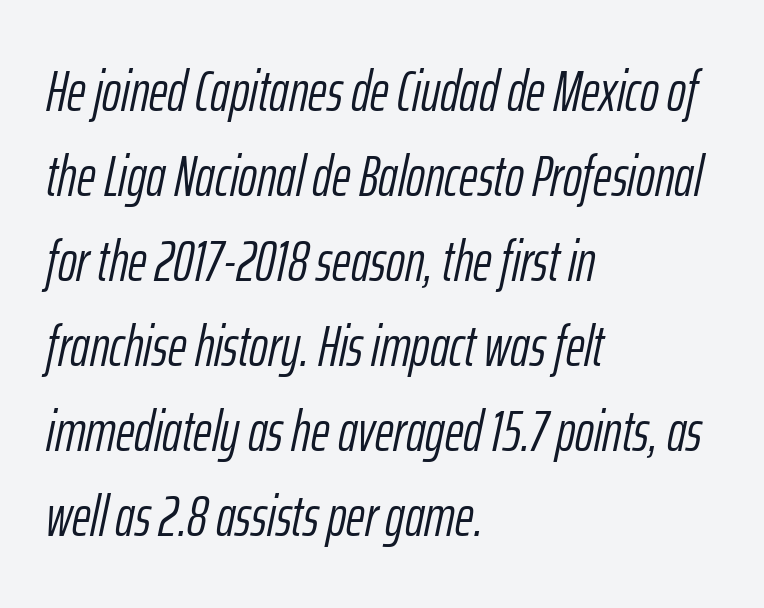
Notice how the passage keeps a crisp vertical edge on the left only. Spacing verdict: proportional, widths tailored to each character. The passage shown stacks its lines at a standard gap. What stands out about the letter spacing? Nothing — it is the standard amount. Unmarked baselines from the first word to the last. On a weight scale, this lands at 450 or below.
